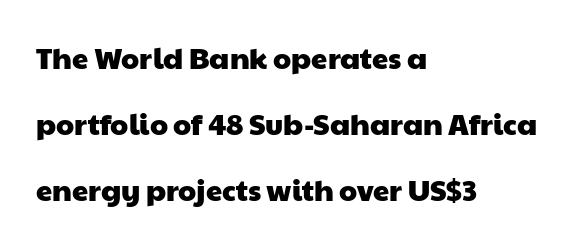
The image shows 29 px wide sans-serif type; set left-aligned, loose line spacing (2.27x), normal letter spacing, not underlined; low stroke contrast and a medium x-height.
